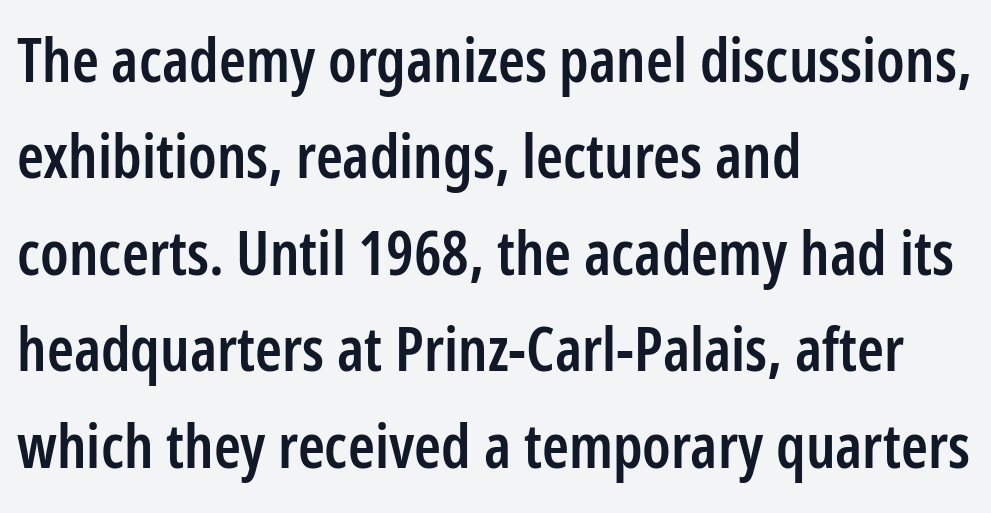
The designer left line spacing at the default. Does extra space separate the letters? No, they use regular spacing. Posture: straight, roman, zero tilt. The specimen omits any rule beneath the text block's lines. Line starts are locked; line ends wander. These words are printed semibold, heavier than regular yet not bold.
